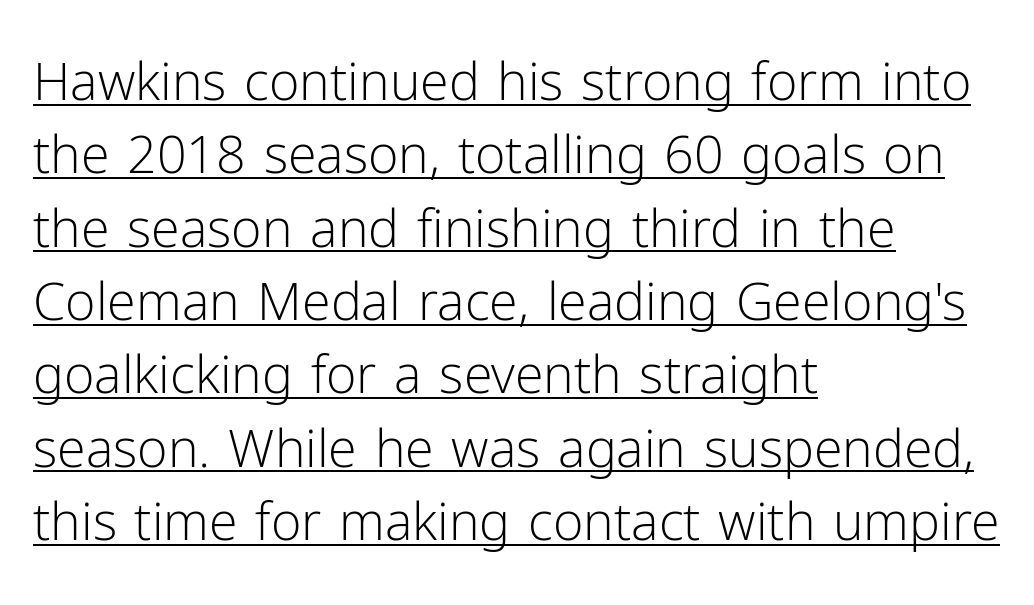
{"serif": "no", "italic": "no", "bold": "no", "weight": "light", "width": "normal", "stroke_contrast": "low", "x_height": "medium", "monospaced": "no", "underline": "yes", "align": "left", "line_spacing": "normal", "line_spacing_ratio": 1.41, "letter_spacing": "normal", "letter_spacing_em": 0.0, "glyph_px": 52}
